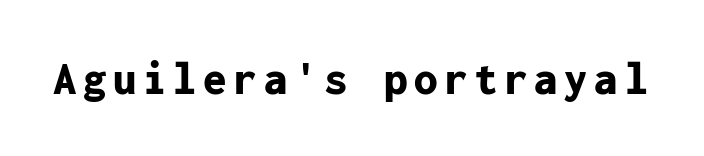
{"serif": "no", "italic": "no", "bold": "yes", "weight": "bold", "width": "normal", "stroke_contrast": "low", "x_height": "medium", "monospaced": "yes", "underline": "no", "glyph_px": 47}
